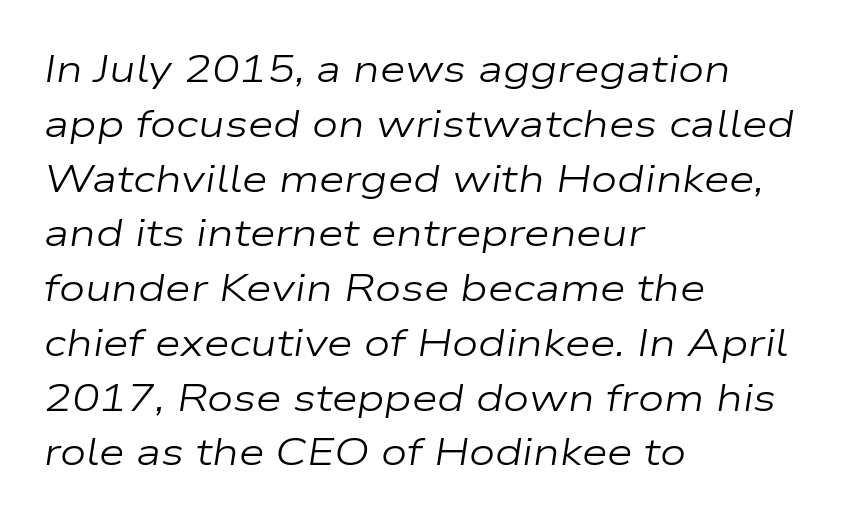
Q: Is the text bold? A: No.
Q: Is the text italic (slanted)? A: Yes, it leans right by about 9 degrees.
Q: Is the text underlined? A: No.
Q: How is the paragraph aligned? A: Left-aligned.
Q: Is the spacing between letters normal or unusually wide? A: Normal.
Q: Is the spacing between lines tight, normal or loose? A: Normal.
Q: Width (condensed, normal, or wide)? A: Wide.
Q: Stroke contrast? A: Low.
Q: x-height? A: Medium.
Q: Monospaced? A: No.
